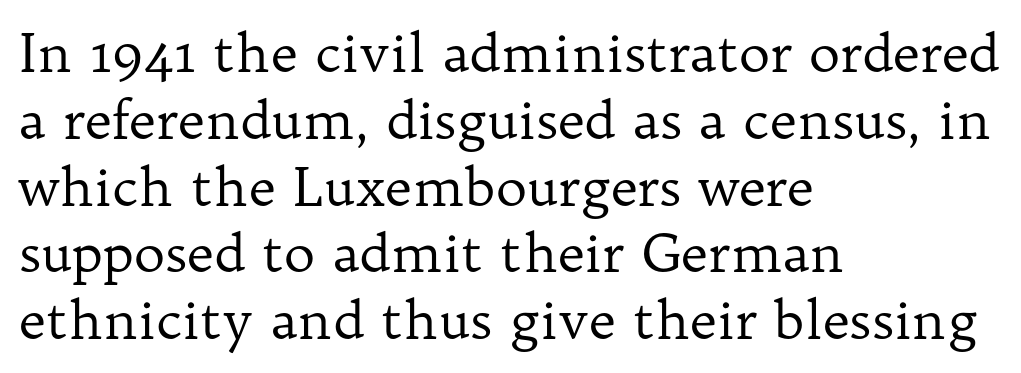
The image shows 53 px regular-weight serif type, upright; set left-aligned, normal line spacing (1.26x), normal letter spacing, not underlined; low stroke contrast and a medium x-height.
